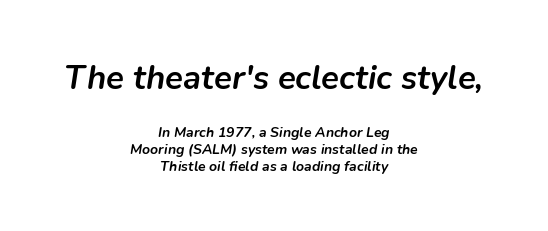
Q: Is the text bold? A: Yes.
Q: Is the text italic (slanted)? A: Yes, it leans right by about 9 degrees.
Q: Is the text underlined? A: No.
Q: How is the paragraph aligned? A: Centered.
Q: Is the spacing between letters normal or unusually wide? A: Normal.
Q: Which block of text is set in a larger size, the first (top) or the second (bottom)? A: The first (top) one.
Q: Width (condensed, normal, or wide)? A: Normal.
Q: Stroke contrast? A: Low.
Q: x-height? A: Medium.
Q: Monospaced? A: No.
